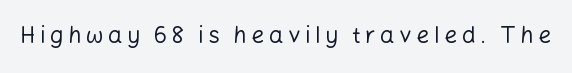
The image shows 23 px text type, upright; set not underlined.
